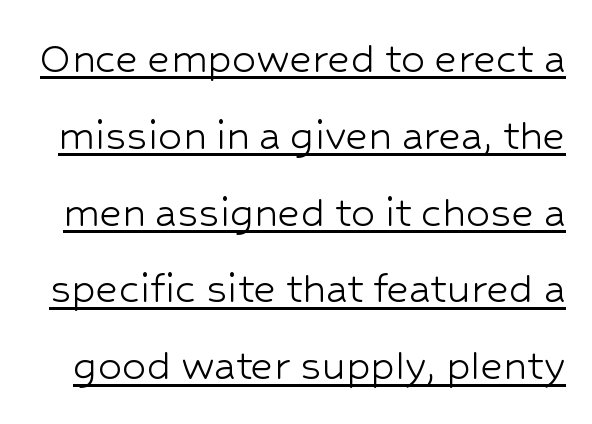
{"serif": "no", "italic": "no", "bold": "no", "weight": "light", "width": "normal", "stroke_contrast": "low", "x_height": "medium", "monospaced": "no", "underline": "yes", "line_spacing": "normal", "line_spacing_ratio": 1.6, "letter_spacing": "normal", "letter_spacing_em": 0.0, "glyph_px": 48}
